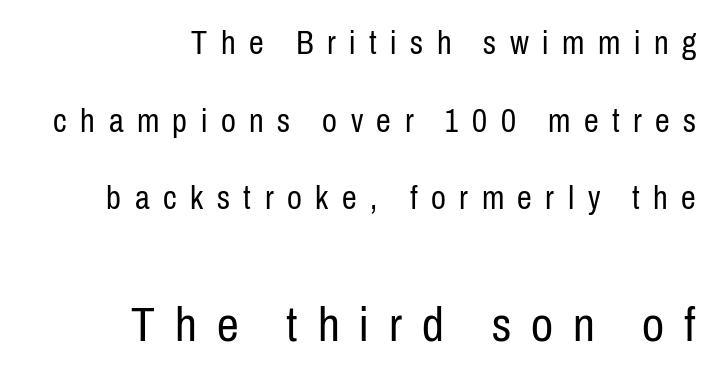
The image shows 49 px regular-weight, condensed sans-serif type, upright; set right-aligned, loose line spacing (2.35x), unusually wide letter spacing (+0.41 em), not underlined; the second (bottom) block is 1.48x larger; low stroke contrast and a medium x-height.
